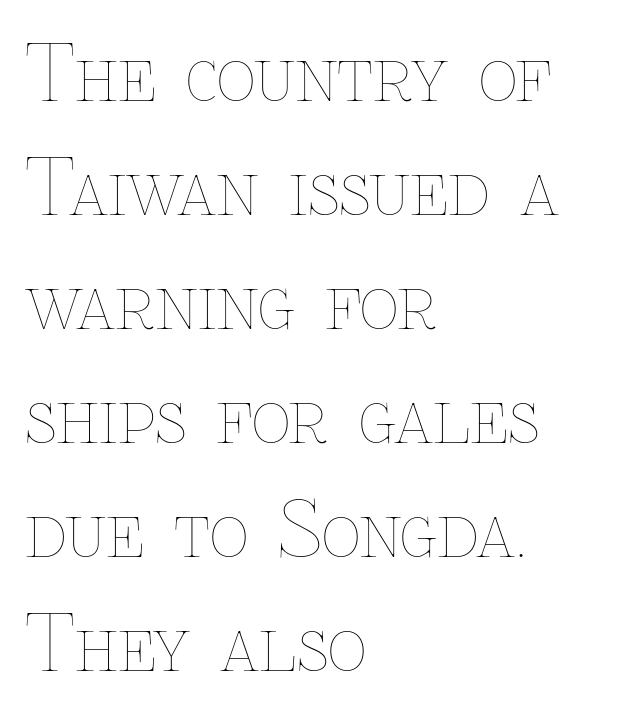
{"italic": "no", "bold": "no", "weight": "thin", "width": "normal", "stroke_contrast": "low", "x_height": "medium", "monospaced": "no", "underline": "no", "align": "left", "line_spacing": "normal", "line_spacing_ratio": 1.5, "letter_spacing": "normal", "letter_spacing_em": 0.0, "glyph_px": 76}
